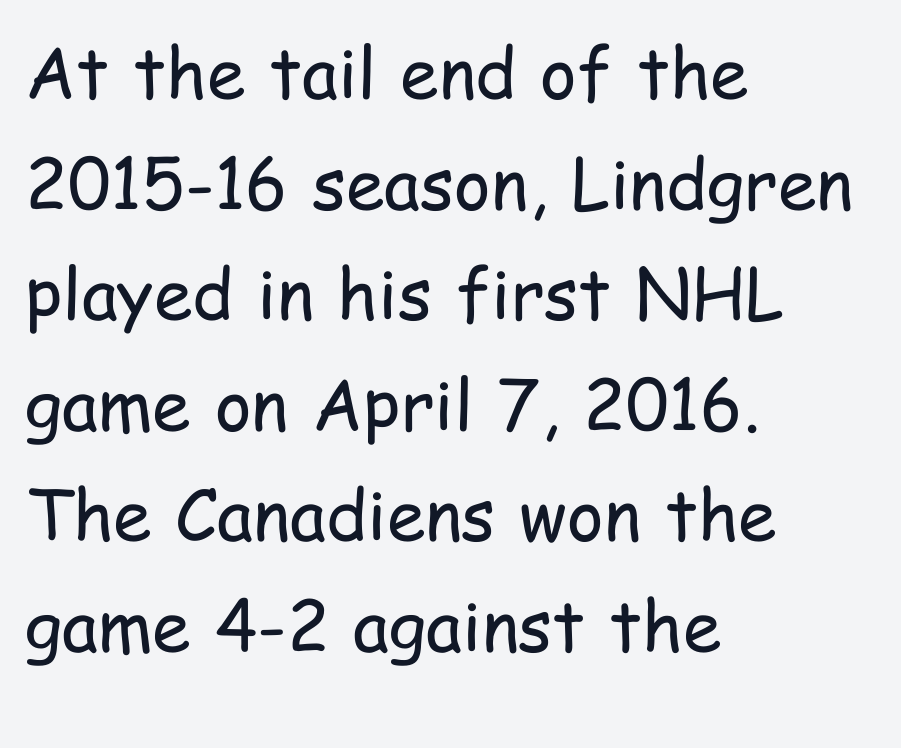
Serif or sans? Sans — the stroke terminals are bare. This rendering leaves character spacing at its baseline value. Letters have the restrained weight of plain body copy at most. Type without underlining. Layout note: lines flush left.
